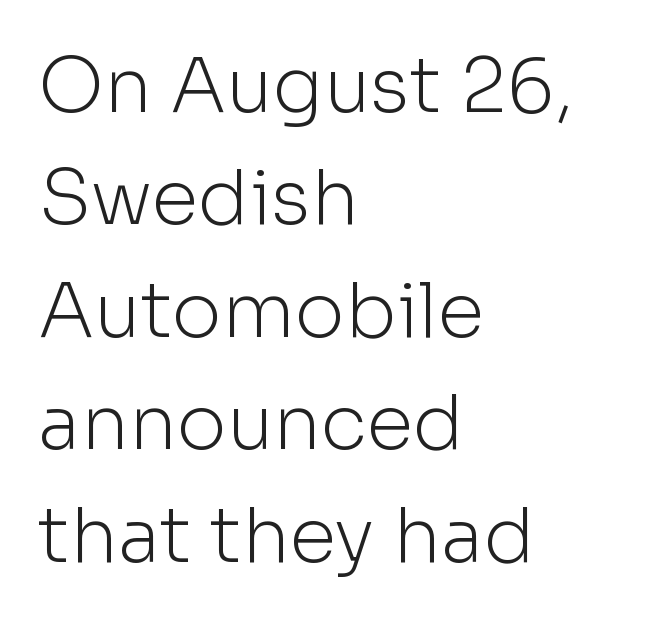
{"serif": "no", "italic": "no", "bold": "no", "weight": "light", "width": "normal", "stroke_contrast": "low", "x_height": "medium", "monospaced": "no", "underline": "no", "align": "left", "line_spacing": "normal", "line_spacing_ratio": 1.48, "letter_spacing": "normal", "letter_spacing_em": 0.0, "glyph_px": 76}
